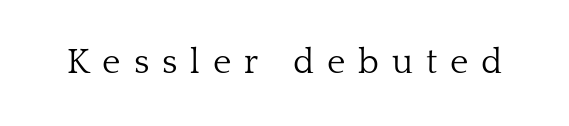
The characters display serif detailing at their extremities. The rendering uses natural spacing where letterforms have individual widths. On a weight scale, this lands at 450 or below. Lines of text with bare space underneath.
